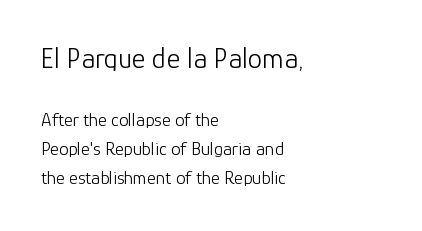
The image shows 29 px light sans-serif type, upright; set left-aligned, normal line spacing (1.52x), normal letter spacing, not underlined; the first (top) block is 1.53x larger; low stroke contrast and a medium x-height.
